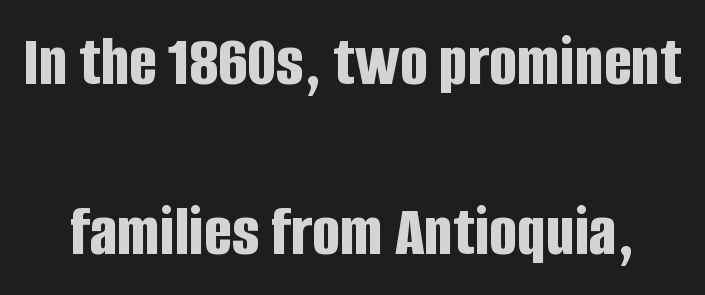
Q: Is the text bold? A: Yes.
Q: Is the text italic (slanted)? A: No, it is upright.
Q: Is the typeface a serif or a sans-serif typeface? A: Sans-serif.
Q: Is the text underlined? A: No.
Q: Is the spacing between letters normal or unusually wide? A: Normal.
Q: Is the spacing between lines tight, normal or loose? A: Loose.
Q: Width (condensed, normal, or wide)? A: Condensed.
Q: Stroke contrast? A: Low.
Q: x-height? A: Large.
Q: Monospaced? A: No.
